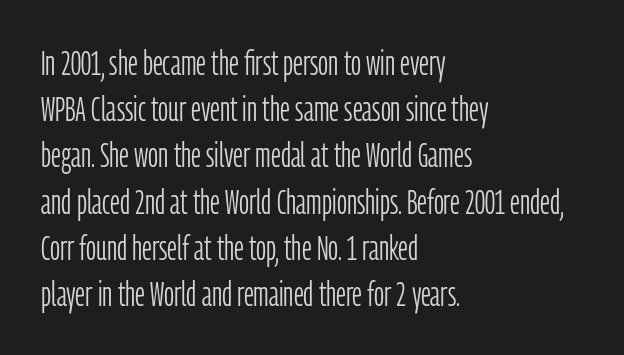
The image shows 35 px light, condensed sans-serif type, upright; set left-aligned, normal line spacing (1.32x), normal letter spacing, not underlined; low stroke contrast and a medium x-height.
